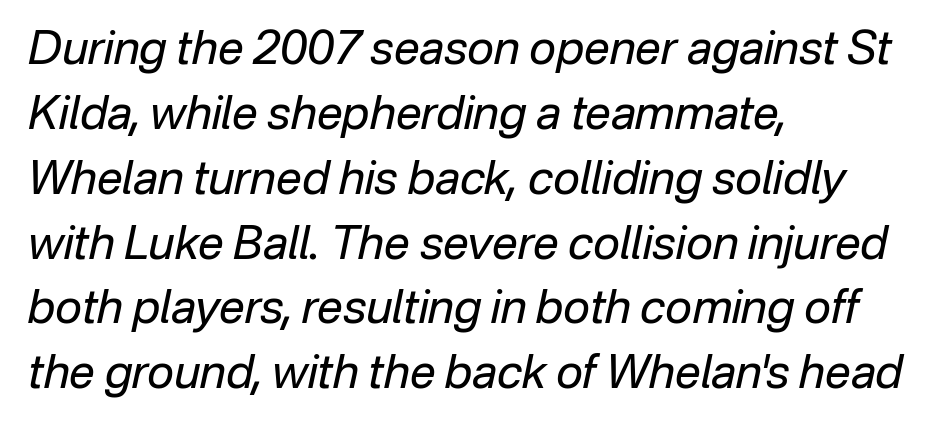
Q: Is the text bold? A: No.
Q: Is the text italic (slanted)? A: Yes, it leans right by about 12 degrees.
Q: Is the text underlined? A: No.
Q: How is the paragraph aligned? A: Left-aligned.
Q: Is the spacing between letters normal or unusually wide? A: Normal.
Q: Is the spacing between lines tight, normal or loose? A: Normal.
Q: Width (condensed, normal, or wide)? A: Normal.
Q: Stroke contrast? A: Low.
Q: x-height? A: Medium.
Q: Monospaced? A: No.
